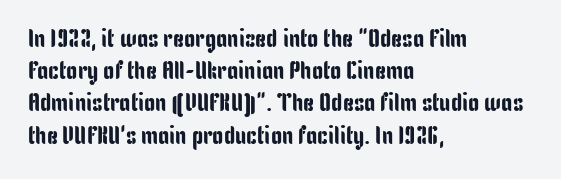
No italicization has been applied; the sample stays upright. This sample uses plain, unmodified letter spacing. Decoration check: the copy has no underline. The typesetter chose a ragged-right arrangement here. Interline gaps are of average width in this sample.
